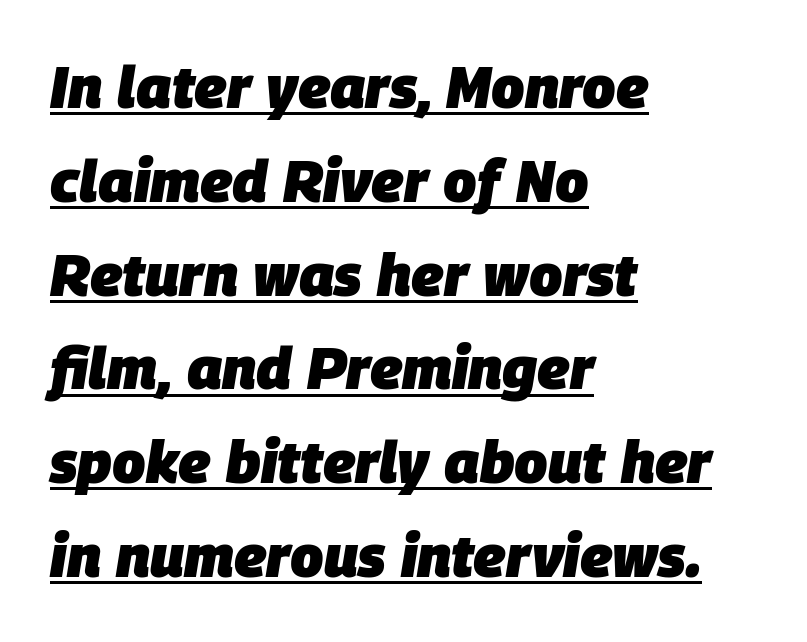
The lettering tilts uniformly, giving the passage an italic look. Heft: maximum for text — a bold. Whoever set this chose a conventional vertical rhythm. The passage shown is underscored from start to finish. The type is set solid horizontally, with unmodified tracking. Layout note: lines flush left.
